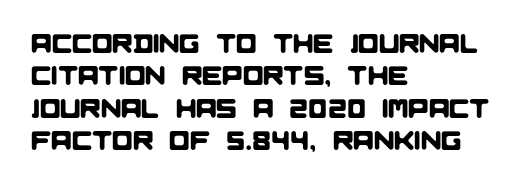
Q: Is the text underlined? A: No.
Q: How is the paragraph aligned? A: Left-aligned.
Q: Is the spacing between letters normal or unusually wide? A: Normal.
